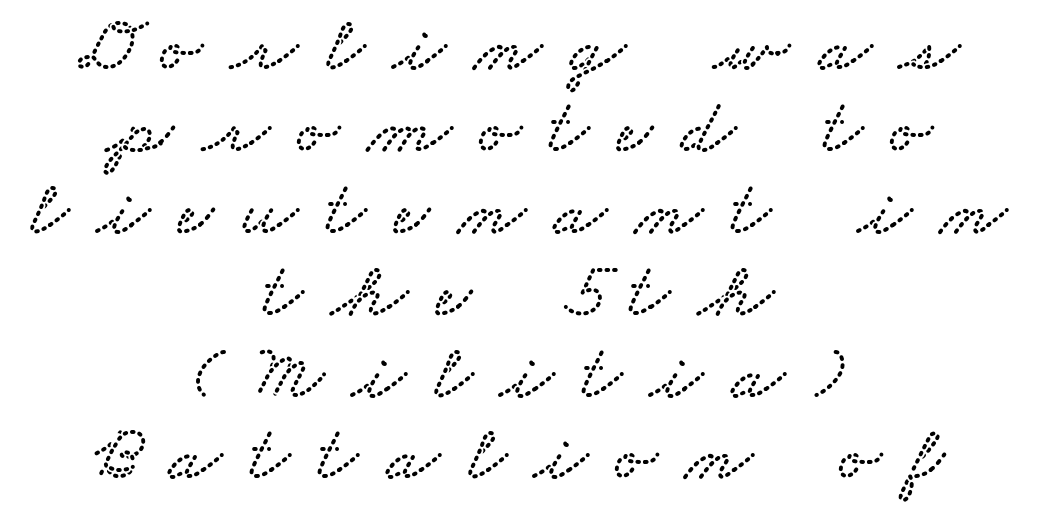
These lines stack symmetrically, like a column narrowing and widening about its center. The letters are spread apart with noticeably loose tracking. One glance says dense: line gaps are narrower than usual. Note: serifs present on the glyphs. Each letter keeps its own natural width here, so spacing adapts to shape.
